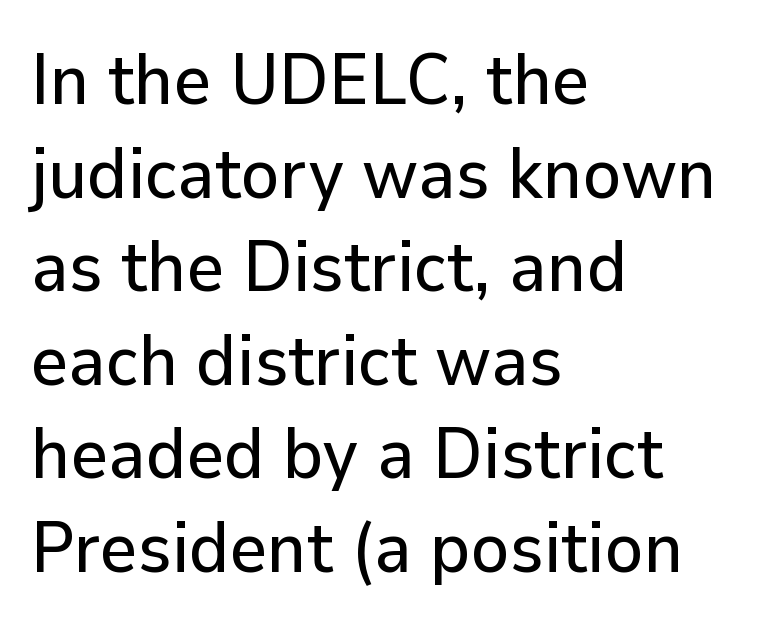
The image shows 72 px sans-serif type, upright; set left-aligned, normal line spacing (1.3x), normal letter spacing, not underlined; low stroke contrast and a medium x-height.
